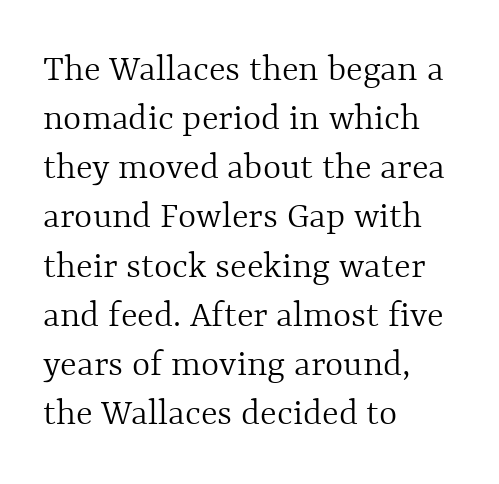
{"italic": "no", "bold": "no", "weight": "light", "width": "normal", "x_height": "medium", "monospaced": "no", "underline": "no", "align": "left", "line_spacing": "normal", "line_spacing_ratio": 1.26, "letter_spacing": "normal", "letter_spacing_em": 0.0, "glyph_px": 39}
